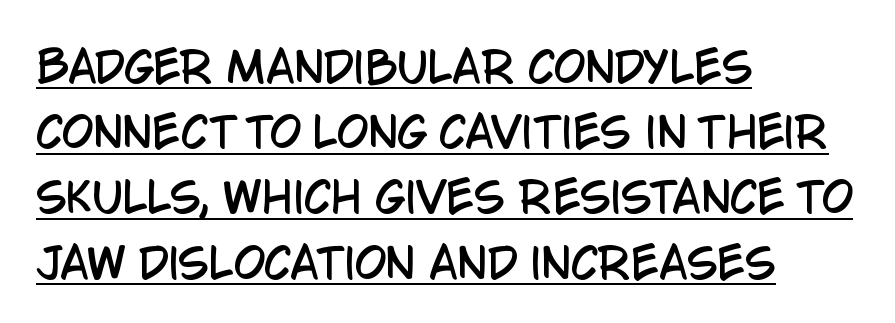
The image shows 41 px condensed sans-serif type, upright; set left-aligned, normal line spacing (1.59x), normal letter spacing, underlined; low stroke contrast and a large x-height.
